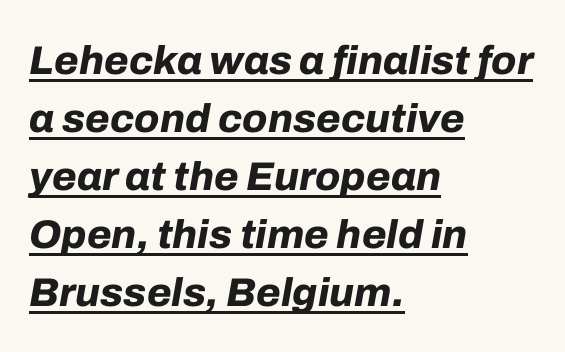
Does the lettering tilt? It does — this is italic. The face used here appears with an underline applied. Leading matches the norm, producing a regular column. On the weight axis this lands at bold, roughly 700. Nothing unusual about the tracking: characters are spaced as the font intends. The face used here is proportionally spaced, like ordinary book or web type.
